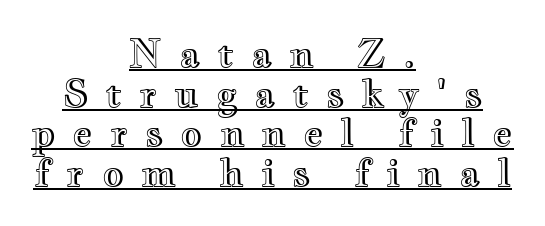
Posture: upright roman. Regarding leading, the lines here are crowded together. Like a heading marked for emphasis, these lines bear an underscore. This rendering uses center alignment, leaving both contours irregular but symmetric. Display-style spreading of the glyphs; the letterfit is very open.
